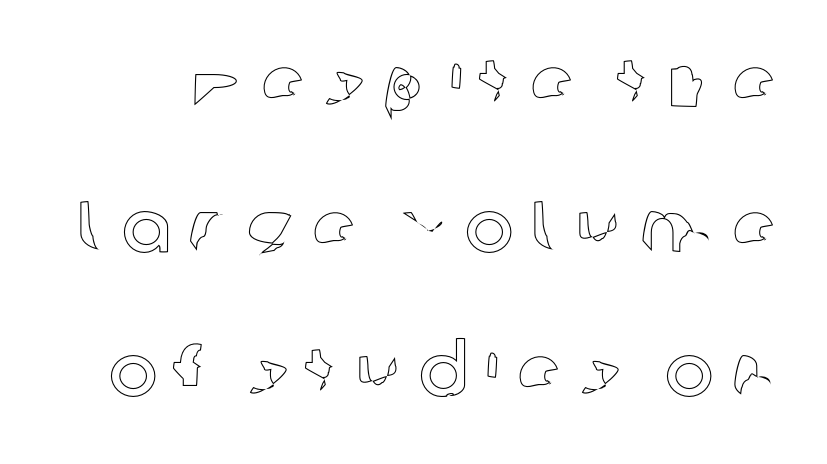
Q: Is the text italic (slanted)? A: No, it is upright.
Q: Is the text underlined? A: No.
Q: Is the spacing between letters normal or unusually wide? A: Unusually wide.
Q: Is the spacing between lines tight, normal or loose? A: Loose.
Q: Width (condensed, normal, or wide)? A: Normal.
Q: x-height? A: Medium.
Q: Monospaced? A: No.
